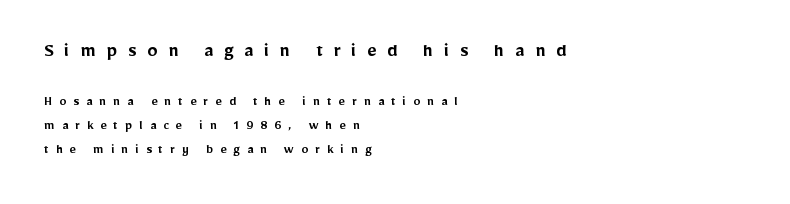
{"italic": "no", "bold": "semi", "underline": "no", "align": "left", "line_spacing_ratio": 1.71, "letter_spacing": "wide", "letter_spacing_em": 0.5, "larger_block": "first", "size_ratio": 1.5, "glyph_px": 21}
